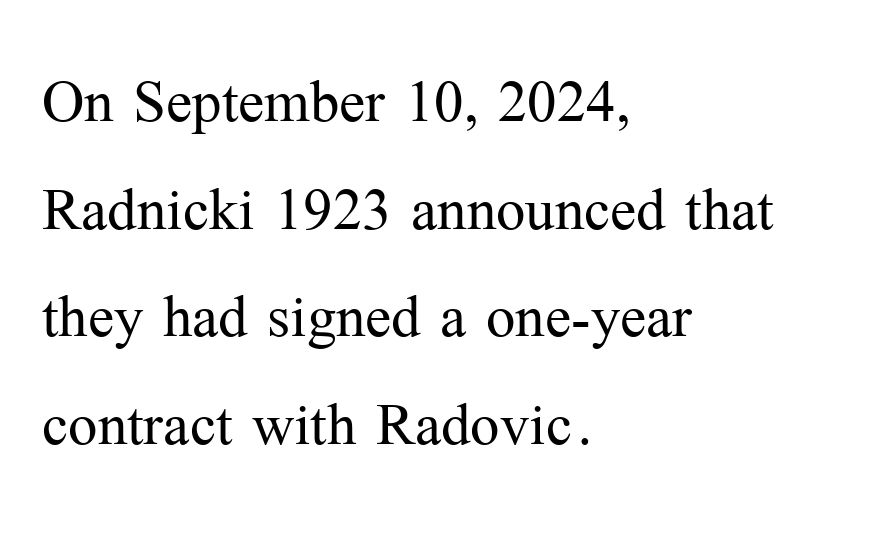
The image shows 78 px light serif type, upright; set left-aligned, normal line spacing (1.38x), normal letter spacing, not underlined; medium stroke contrast and a medium x-height.
